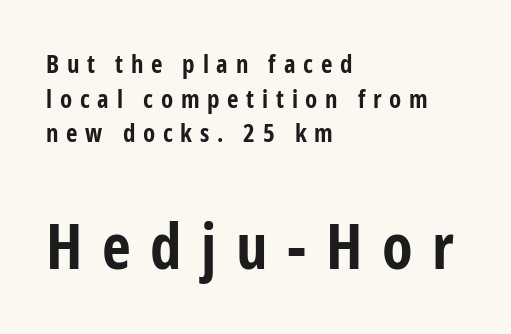
The image shows 63 px bold, condensed sans-serif type, upright; set left-aligned, normal line spacing (1.39x), unusually wide letter spacing (+0.31 em), not underlined; the second (bottom) block is 2.52x larger; low stroke contrast and a medium x-height.
